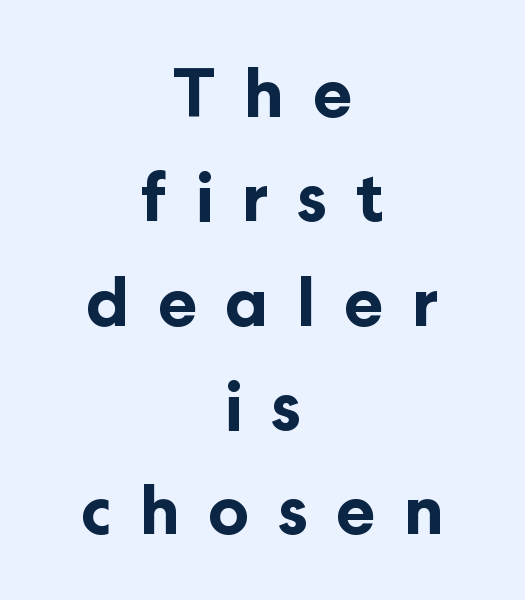
Q: Is the text bold? A: Yes.
Q: Is the text italic (slanted)? A: No, it is upright.
Q: Is the typeface a serif or a sans-serif typeface? A: Sans-serif.
Q: Is the text underlined? A: No.
Q: How is the paragraph aligned? A: Centered.
Q: Is the spacing between letters normal or unusually wide? A: Unusually wide.
Q: Is the spacing between lines tight, normal or loose? A: Normal.
Q: Width (condensed, normal, or wide)? A: Normal.
Q: Stroke contrast? A: Low.
Q: x-height? A: Medium.
Q: Monospaced? A: No.
